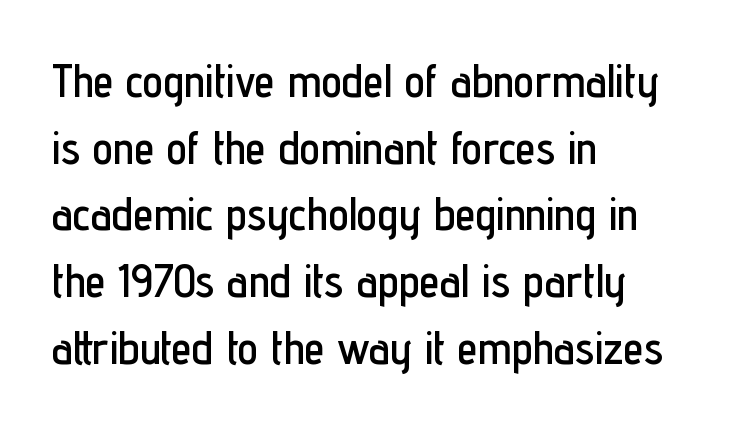
Compared with typical body copy, the letter spacing here is the same. The typesetter chose a ragged-right arrangement here. Stroke terminals: plain, sans-serif. The line-height multiplier appears to be the usual default. This rendering features lettering with no underline. The rendering uses natural spacing where letterforms have individual widths.
